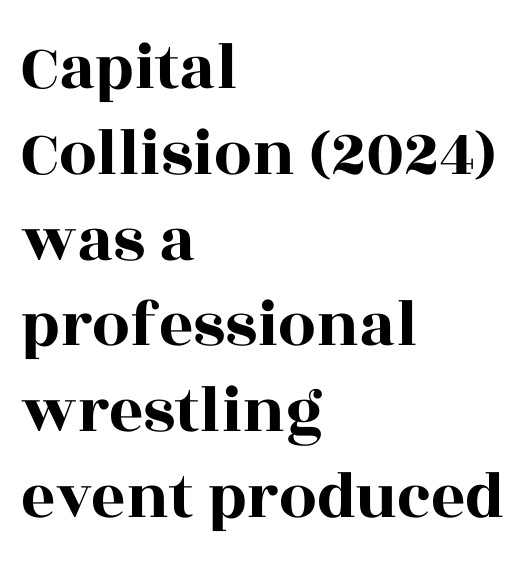
Q: Is the text italic (slanted)? A: No, it is upright.
Q: Is the typeface a serif or a sans-serif typeface? A: Serif.
Q: Is the text underlined? A: No.
Q: How is the paragraph aligned? A: Left-aligned.
Q: Is the spacing between letters normal or unusually wide? A: Normal.
Q: Is the spacing between lines tight, normal or loose? A: Normal.
Q: Width (condensed, normal, or wide)? A: Wide.
Q: x-height? A: Large.
Q: Monospaced? A: No.
